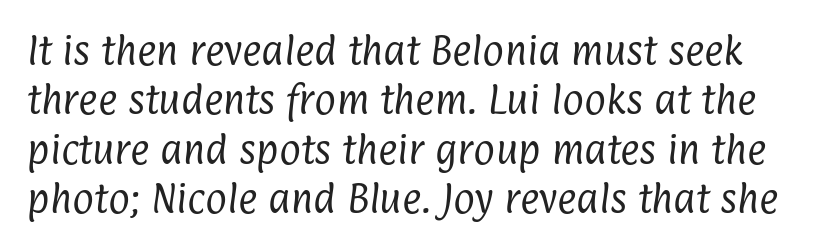
Vertical stems look standard width or narrower in stroke. Words appear dense and cohesive because spacing is normal. Regular leading. Spacing verdict: proportional, widths tailored to each character. Typographically, this falls in the sans-serif category.
